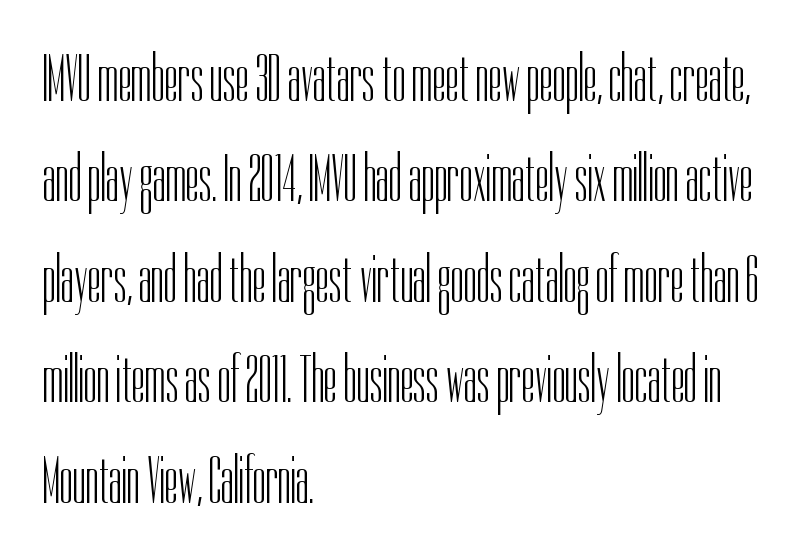
This is sans-serif lettering, the kind often seen on screens and signage. The letterforms sit shoulder to shoulder at normal distance. A typesetter would call this proportional, since set widths differ per character. Caption: multi-line text, flush left, ragged right.
